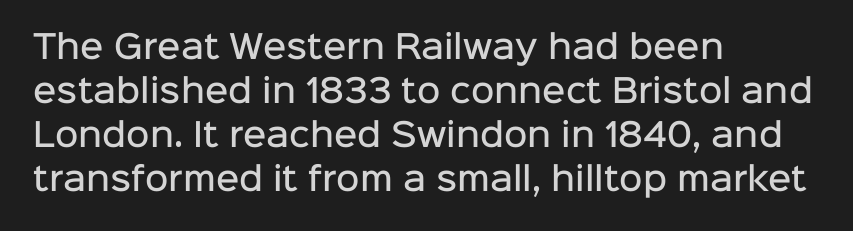
{"serif": "no", "italic": "no", "bold": "semi", "weight": "semibold", "width": "normal", "stroke_contrast": "low", "x_height": "medium", "monospaced": "no", "underline": "no", "align": "left", "line_spacing": "normal", "line_spacing_ratio": 1.37, "letter_spacing": "normal", "letter_spacing_em": 0.0, "glyph_px": 32}
